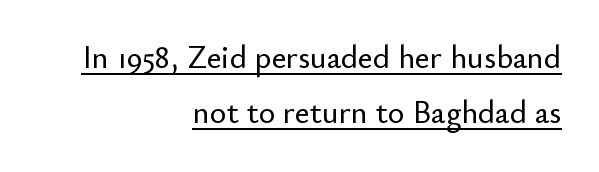
Letterform terminals end flat and unadorned throughout the passage. Reading down the block, your eye finds every line finishing at a fixed right position. Posture: vertical. The face used here appears with an underline applied. The face used here is proportionally spaced, like ordinary book or web type.
